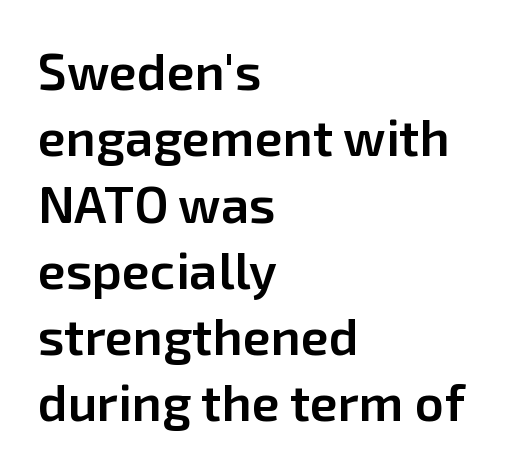
Q: Is the text bold? A: Semi-bold.
Q: Is the text italic (slanted)? A: No, it is upright.
Q: Is the typeface a serif or a sans-serif typeface? A: Sans-serif.
Q: Is the text underlined? A: No.
Q: How is the paragraph aligned? A: Left-aligned.
Q: Is the spacing between letters normal or unusually wide? A: Normal.
Q: Is the spacing between lines tight, normal or loose? A: Normal.
Q: Width (condensed, normal, or wide)? A: Normal.
Q: Stroke contrast? A: Low.
Q: x-height? A: Medium.
Q: Monospaced? A: No.
